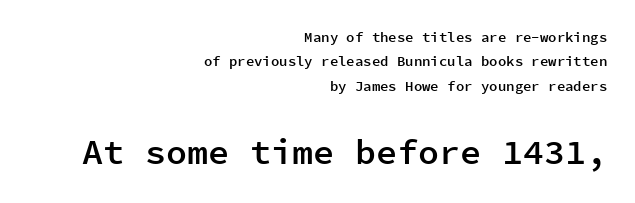
The image shows 35 px semibold sans-serif type, upright, monospaced; set right-aligned, line spacing 1.74x, normal letter spacing, not underlined; the second (bottom) block is 2.5x larger; low stroke contrast and a medium x-height.
